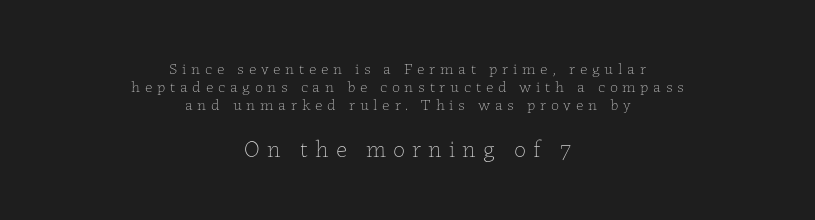
Q: Is the text bold? A: No.
Q: Is the text italic (slanted)? A: No, it is upright.
Q: Is the text underlined? A: No.
Q: How is the paragraph aligned? A: Centered.
Q: Is the spacing between letters normal or unusually wide? A: Unusually wide.
Q: Is the spacing between lines tight, normal or loose? A: Tight.
Q: Which block of text is set in a larger size, the first (top) or the second (bottom)? A: The second (bottom) one.
